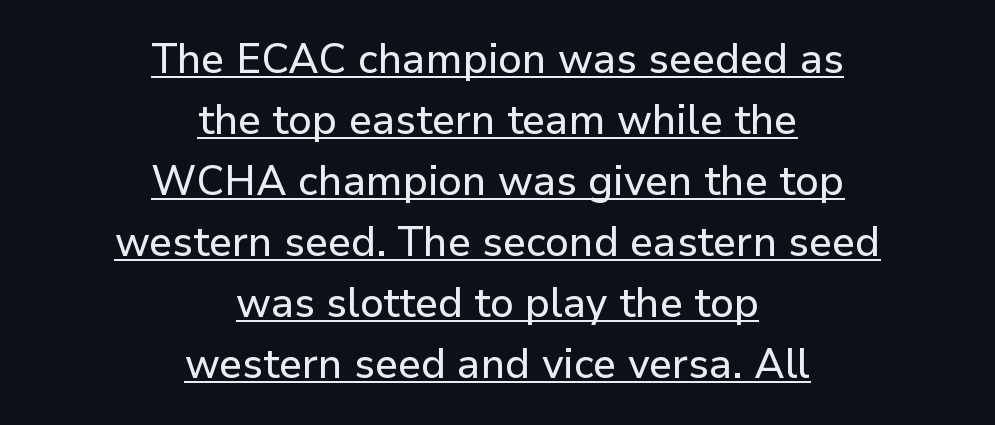
Q: Is the text italic (slanted)? A: No, it is upright.
Q: Is the typeface a serif or a sans-serif typeface? A: Sans-serif.
Q: Is the text underlined? A: Yes.
Q: How is the paragraph aligned? A: Centered.
Q: Is the spacing between letters normal or unusually wide? A: Normal.
Q: Is the spacing between lines tight, normal or loose? A: Normal.
Q: Width (condensed, normal, or wide)? A: Normal.
Q: Stroke contrast? A: Low.
Q: x-height? A: Medium.
Q: Monospaced? A: No.
